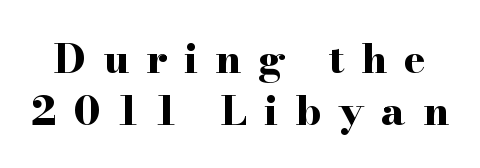
Character widths vary here, with narrow letters taking less room than wide ones. Observe the wide spacing: letters keep a clear distance from each other. Lines of text with bare space underneath. Small tapered or slab feet sit at the stroke ends, so this counts as serif. What weight is shown? A full bold with thick strokes.
